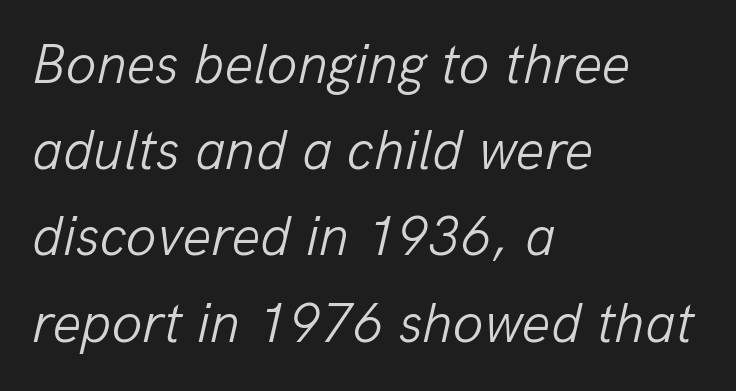
{"italic": "yes", "lean": "right", "slant_degrees": 13, "bold": "no", "weight": "light", "width": "normal", "stroke_contrast": "low", "x_height": "medium", "monospaced": "no", "underline": "no", "align": "left", "line_spacing": "normal", "line_spacing_ratio": 1.54, "letter_spacing": "normal", "letter_spacing_em": 0.0, "glyph_px": 56}
